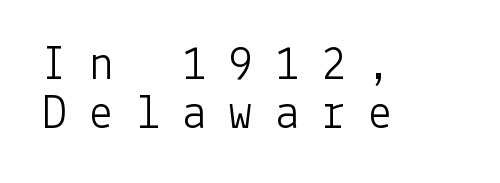
{"serif": "no", "italic": "no", "bold": "no", "weight": "light", "width": "normal", "stroke_contrast": "low", "x_height": "medium", "underline": "no", "align": "left", "line_spacing": "tight", "line_spacing_ratio": 0.99, "letter_spacing": "wide", "letter_spacing_em": 0.45, "glyph_px": 49}
